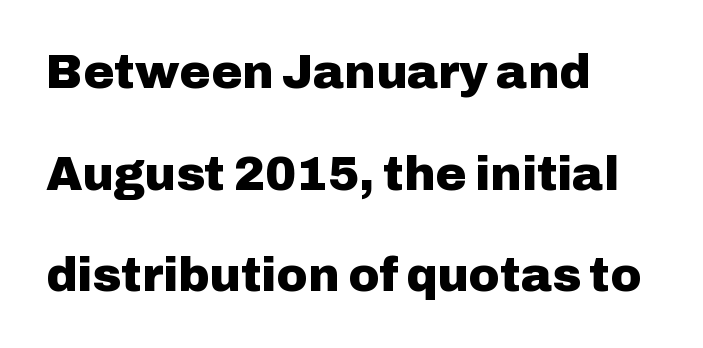
Letter spacing: default. Spacing verdict: proportional, widths tailored to each character. The font is running at its bold setting. The lettering holds an erect, upright posture throughout. Notice the wide empty band between every row — that's loose leading.
